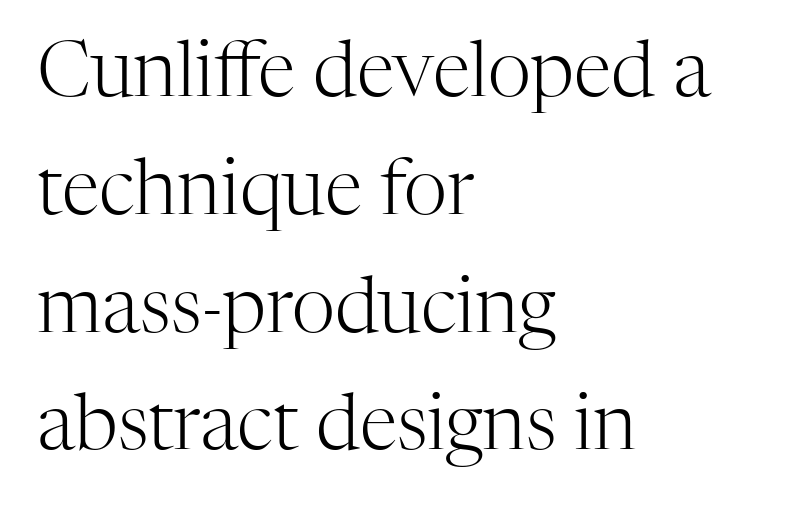
Q: Is the text bold? A: No.
Q: Is the text italic (slanted)? A: No, it is upright.
Q: Is the typeface a serif or a sans-serif typeface? A: Serif.
Q: Is the text underlined? A: No.
Q: How is the paragraph aligned? A: Left-aligned.
Q: Is the spacing between letters normal or unusually wide? A: Normal.
Q: Is the spacing between lines tight, normal or loose? A: Normal.
Q: Width (condensed, normal, or wide)? A: Normal.
Q: Stroke contrast? A: High.
Q: x-height? A: Medium.
Q: Monospaced? A: No.
